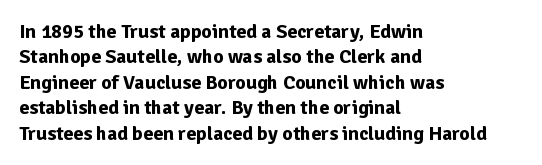
Characters follow at the spacing the type designer built in. What's the leading like? Ordinary, nothing unusual. Horizontal alignment here is leftward, the default for most running prose. The words here are not underlined. The typesetting leans heavy: a genuine bold.
